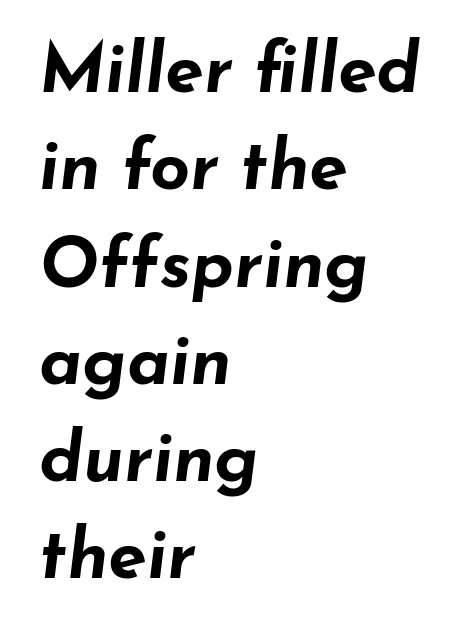
Here the designer chose a conventional face with non-uniform glyph widths. Heft: maximum for text — a bold. The foot of each line stays bare and open. In CSS terms this would be text-align: left. Style check: oblique.
